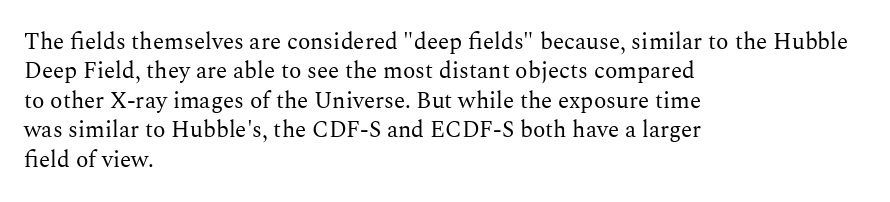
It's the straight-up-and-down kind of type. The face used here is rendered with its standard letterfit. The setting favours the left margin, as ordinary paragraphs usually do. This is not heavy type; no bold has been used. Interline gaps are of average width in this sample.
